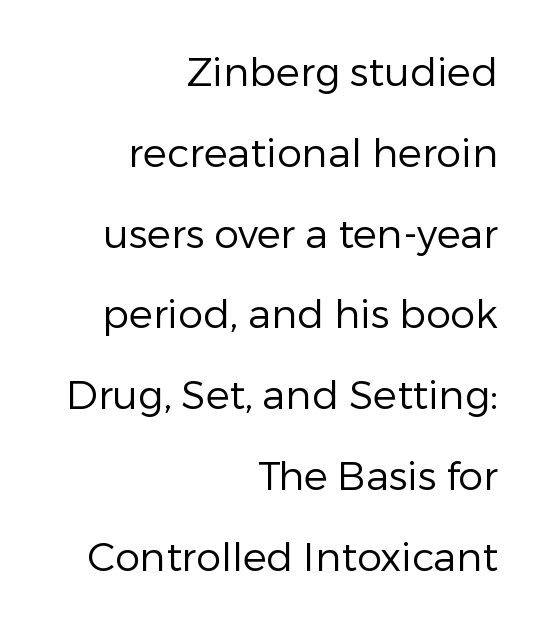
The image shows 40 px regular-weight sans-serif type, upright; set right-aligned, loose line spacing (2.02x), normal letter spacing, not underlined; low stroke contrast and a medium x-height.
